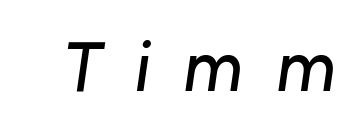
Q: Is the typeface a serif or a sans-serif typeface? A: Sans-serif.
Q: Is the text underlined? A: No.
Q: Is the spacing between letters normal or unusually wide? A: Unusually wide.
Q: Width (condensed, normal, or wide)? A: Normal.
Q: Stroke contrast? A: Low.
Q: x-height? A: Medium.
Q: Monospaced? A: No.
